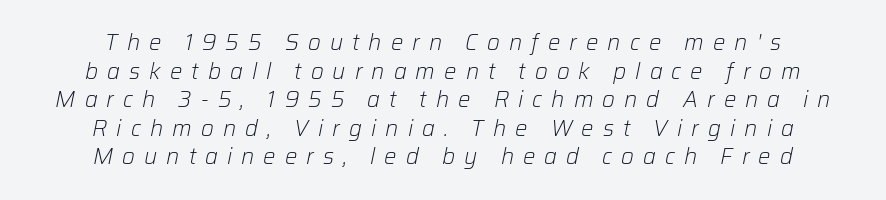
Q: Is the text bold? A: No.
Q: Is the text italic (slanted)? A: Yes, it leans right by about 12 degrees.
Q: Is the text underlined? A: No.
Q: How is the paragraph aligned? A: Centered.
Q: Is the spacing between letters normal or unusually wide? A: Unusually wide.
Q: Is the spacing between lines tight, normal or loose? A: Normal.
